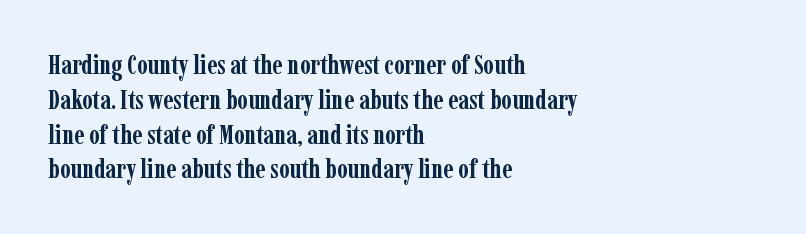
Q: Is the text bold? A: Yes.
Q: Is the text italic (slanted)? A: No, it is upright.
Q: Is the text underlined? A: No.
Q: How is the paragraph aligned? A: Left-aligned.
Q: Is the spacing between letters normal or unusually wide? A: Normal.
Q: Is the spacing between lines tight, normal or loose? A: Normal.
